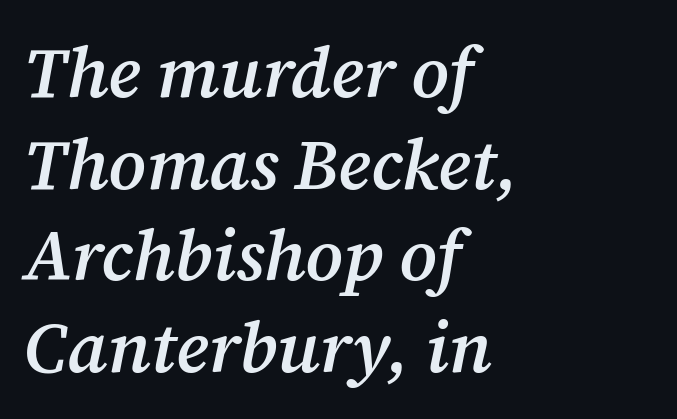
Q: Is the text bold? A: Semi-bold.
Q: Is the text italic (slanted)? A: Yes, it leans right by about 12 degrees.
Q: Is the typeface a serif or a sans-serif typeface? A: Serif.
Q: Is the text underlined? A: No.
Q: How is the paragraph aligned? A: Left-aligned.
Q: Is the spacing between letters normal or unusually wide? A: Normal.
Q: Is the spacing between lines tight, normal or loose? A: Normal.
Q: Width (condensed, normal, or wide)? A: Normal.
Q: Stroke contrast? A: Medium.
Q: x-height? A: Medium.
Q: Monospaced? A: No.
